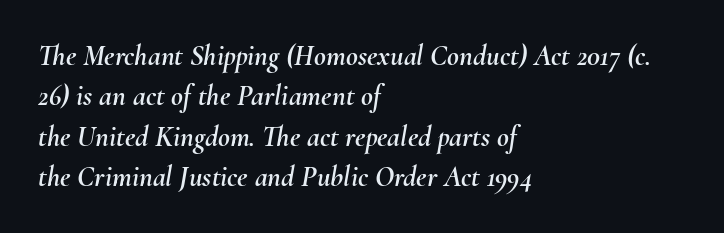
{"italic": "yes", "lean": "right", "slant_degrees": 10, "width": "normal", "stroke_contrast": "medium", "x_height": "small", "monospaced": "no", "underline": "no", "align": "left", "line_spacing": "normal", "line_spacing_ratio": 1.39, "letter_spacing": "normal", "letter_spacing_em": 0.0, "glyph_px": 29}
